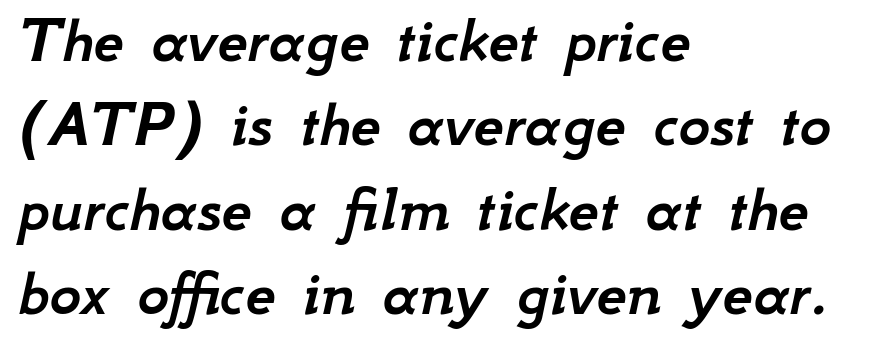
The image shows 68 px text type, italic (leaning right); set left-aligned, line spacing 1.24x, normal letter spacing, not underlined; low stroke contrast and a small x-height.
